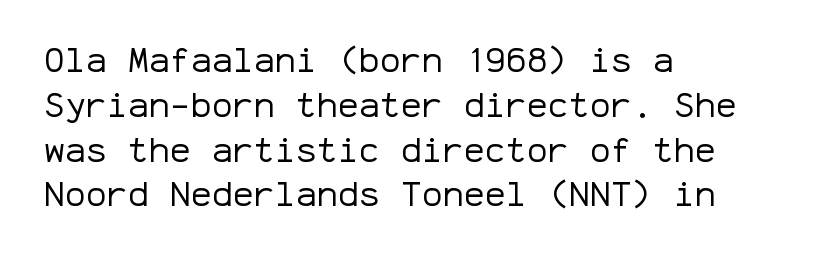
{"serif": "no", "italic": "no", "bold": "no", "weight": "regular", "width": "normal", "stroke_contrast": "low", "x_height": "medium", "monospaced": "yes", "underline": "no", "align": "left", "line_spacing": "normal", "line_spacing_ratio": 1.28, "letter_spacing": "normal", "letter_spacing_em": 0.0, "glyph_px": 35}
